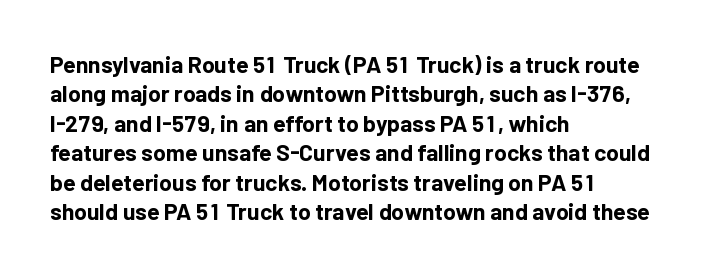
The image shows 23 px bold type, upright; set left-aligned, normal line spacing (1.28x), normal letter spacing, not underlined.
